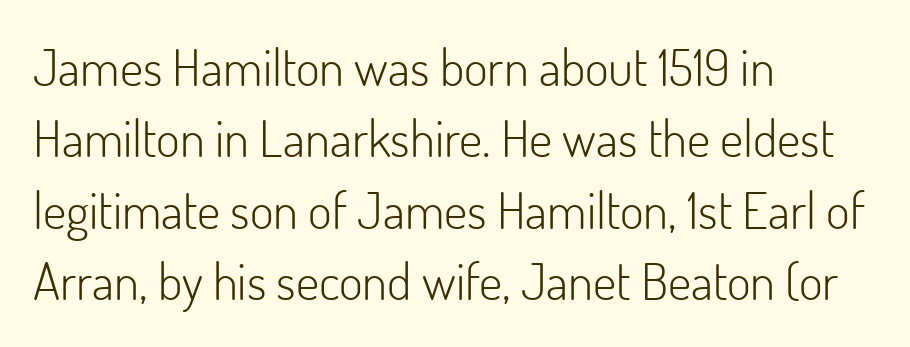
The image shows 51 px light sans-serif type, upright; set left-aligned, normal line spacing (1.4x), normal letter spacing, not underlined; low stroke contrast and a small x-height.
